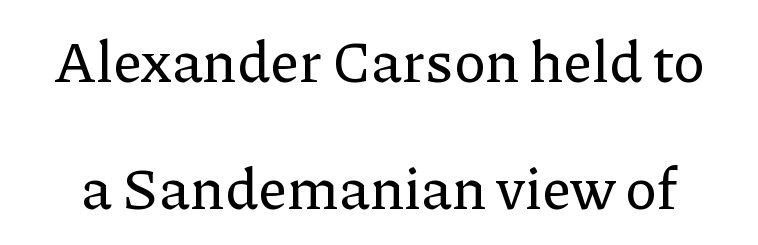
Underlining? Definitely not there. Compared with typical paragraphs, the rows here are farther apart. Letterform terminals end in serifs throughout the passage. The gaps between neighbouring characters are ordinary and unremarkable. Rendered with straight, roman letterforms. The rendering uses natural spacing where letterforms have individual widths.
